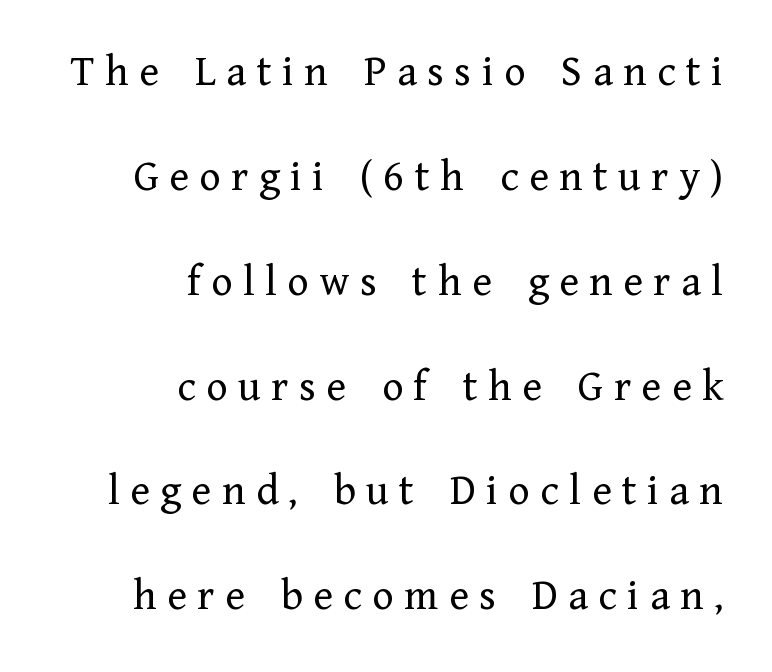
The image shows 45 px regular-weight serif type, upright; set right-aligned, loose line spacing (2.33x), unusually wide letter spacing (+0.23 em), not underlined; low stroke contrast and a medium x-height.
